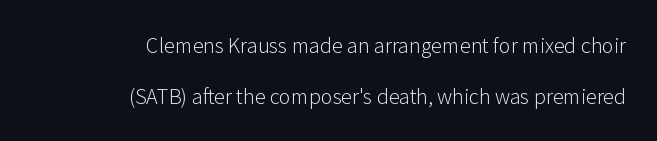
{"italic": "no", "bold": "no", "underline": "no", "align": "right", "line_spacing": "loose", "line_spacing_ratio": 2.31, "letter_spacing": "normal", "letter_spacing_em": 0.0, "glyph_px": 22}
